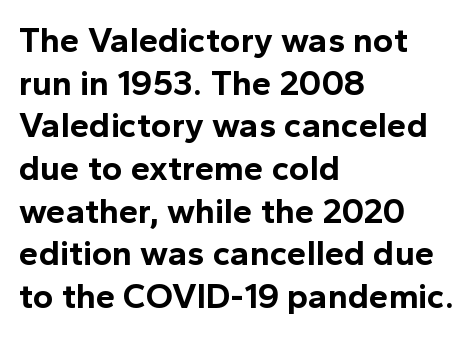
The image shows 35 px bold sans-serif type, upright; set left-aligned, line spacing 1.22x, normal letter spacing, not underlined; a medium x-height.
